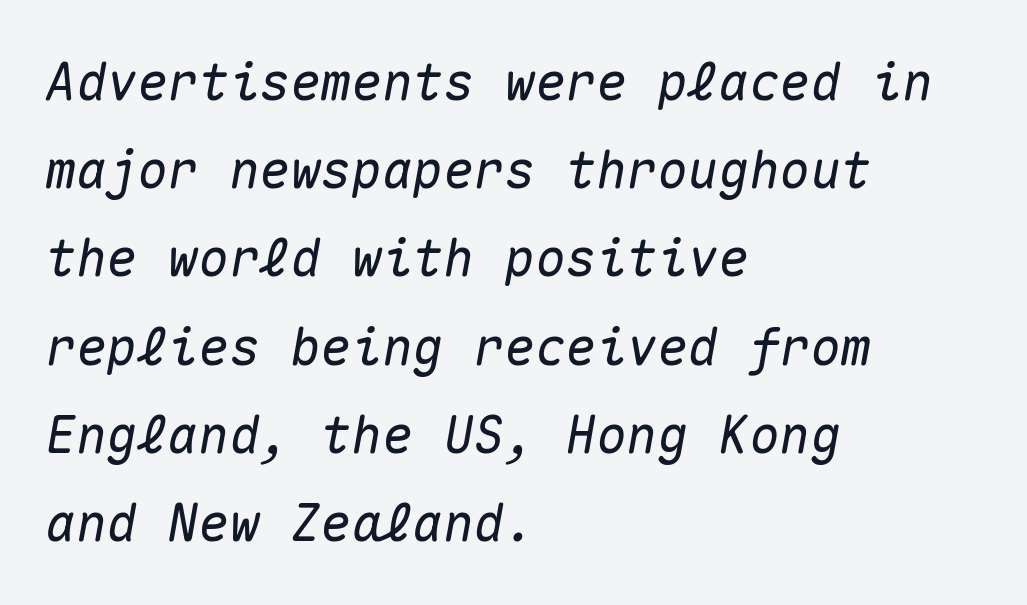
This sample uses plain, unmodified letter spacing. Check under the words: just untouched page. Think of a typewriter: that constant character pitch is what you see here. Emphasis-style slanted type is in use. The text block is weighted toward the left margin, trailing off unevenly rightward.
